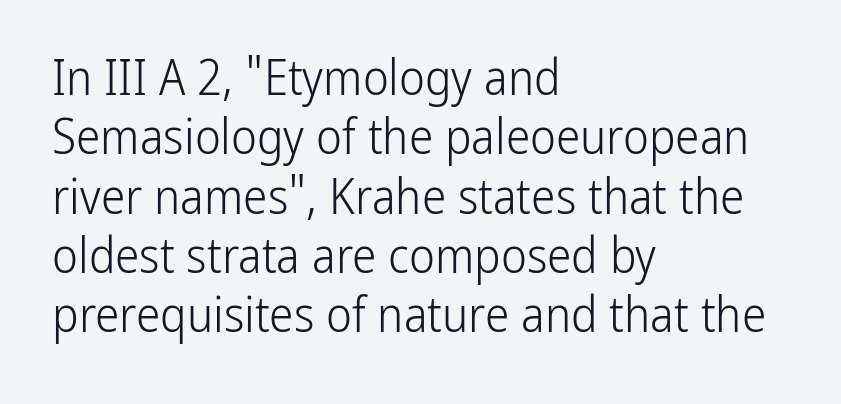
Q: Is the text bold? A: No.
Q: Is the text italic (slanted)? A: No, it is upright.
Q: Is the typeface a serif or a sans-serif typeface? A: Sans-serif.
Q: Is the text underlined? A: No.
Q: How is the paragraph aligned? A: Left-aligned.
Q: Is the spacing between letters normal or unusually wide? A: Normal.
Q: Width (condensed, normal, or wide)? A: Condensed.
Q: Stroke contrast? A: Low.
Q: x-height? A: Medium.
Q: Monospaced? A: No.
